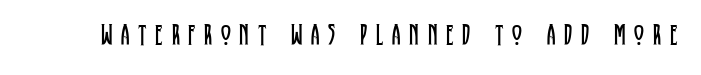
{"serif": "yes", "italic": "no", "bold": "no", "weight": "regular", "width": "condensed", "stroke_contrast": "low", "x_height": "large", "monospaced": "no", "underline": "no", "letter_spacing": "wide", "letter_spacing_em": 0.29, "glyph_px": 30}
